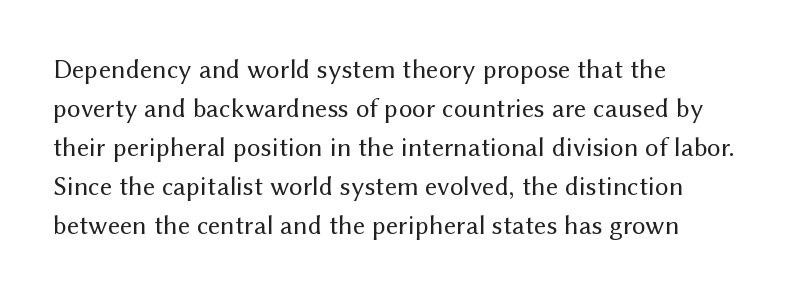
The image shows 27 px text type, upright; set left-aligned, normal line spacing (1.44x), normal letter spacing, not underlined.
